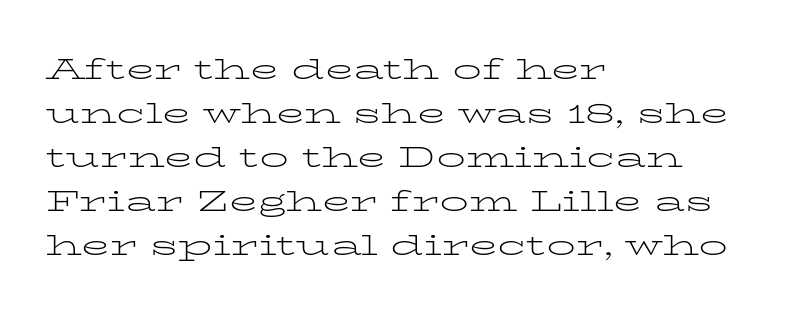
{"serif": "yes", "italic": "no", "bold": "no", "weight": "light", "width": "wide", "stroke_contrast": "low", "x_height": "medium", "monospaced": "no", "underline": "no", "align": "left", "line_spacing": "normal", "line_spacing_ratio": 1.52, "letter_spacing": "normal", "letter_spacing_em": 0.0, "glyph_px": 29}
